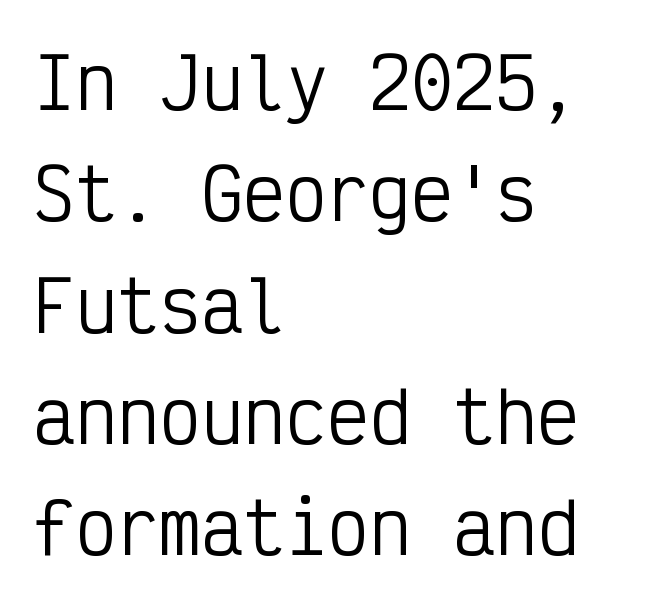
Q: Is the text bold? A: No.
Q: Is the text italic (slanted)? A: No, it is upright.
Q: Is the typeface a serif or a sans-serif typeface? A: Sans-serif.
Q: Is the text underlined? A: No.
Q: How is the paragraph aligned? A: Left-aligned.
Q: Is the spacing between letters normal or unusually wide? A: Normal.
Q: Is the spacing between lines tight, normal or loose? A: Normal.
Q: Width (condensed, normal, or wide)? A: Condensed.
Q: Stroke contrast? A: Low.
Q: x-height? A: Medium.
Q: Monospaced? A: Yes.
